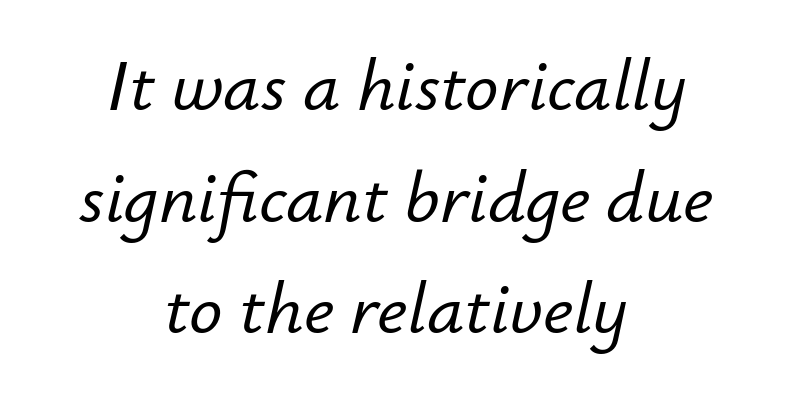
{"italic": "yes", "lean": "right", "slant_degrees": 12, "width": "normal", "stroke_contrast": "low", "x_height": "small", "monospaced": "no", "underline": "no", "align": "center", "line_spacing": "normal", "line_spacing_ratio": 1.51, "letter_spacing": "normal", "letter_spacing_em": 0.0, "glyph_px": 74}
